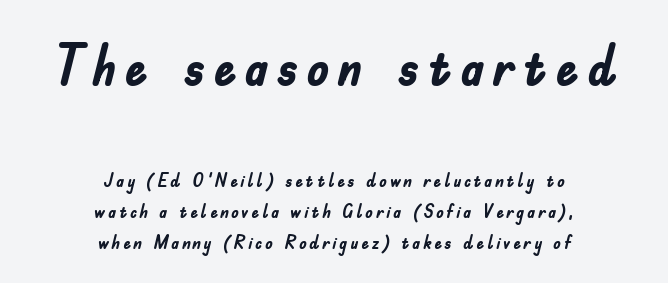
Q: Is the text bold? A: Yes.
Q: Is the text italic (slanted)? A: Yes.
Q: Is the typeface a serif or a sans-serif typeface? A: Sans-serif.
Q: Is the text underlined? A: No.
Q: How is the paragraph aligned? A: Centered.
Q: Is the spacing between lines tight, normal or loose? A: Normal.
Q: Which block of text is set in a larger size, the first (top) or the second (bottom)? A: The first (top) one.
Q: Width (condensed, normal, or wide)? A: Condensed.
Q: Stroke contrast? A: Low.
Q: x-height? A: Small.
Q: Monospaced? A: No.
